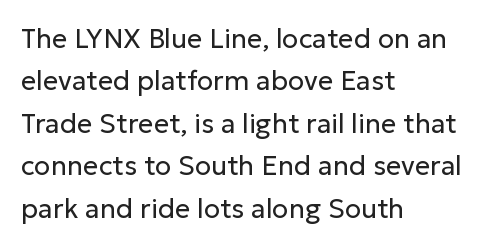
Q: Is the text bold? A: No.
Q: Is the text italic (slanted)? A: No, it is upright.
Q: Is the text underlined? A: No.
Q: How is the paragraph aligned? A: Left-aligned.
Q: Is the spacing between letters normal or unusually wide? A: Normal.
Q: Is the spacing between lines tight, normal or loose? A: Normal.
